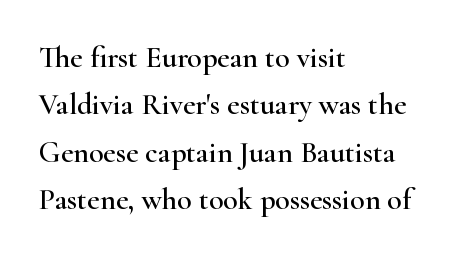
Q: Is the text italic (slanted)? A: No, it is upright.
Q: Is the typeface a serif or a sans-serif typeface? A: Serif.
Q: Is the text underlined? A: No.
Q: How is the paragraph aligned? A: Left-aligned.
Q: Is the spacing between letters normal or unusually wide? A: Normal.
Q: Is the spacing between lines tight, normal or loose? A: Normal.
Q: Width (condensed, normal, or wide)? A: Wide.
Q: Stroke contrast? A: High.
Q: x-height? A: Small.
Q: Monospaced? A: No.
